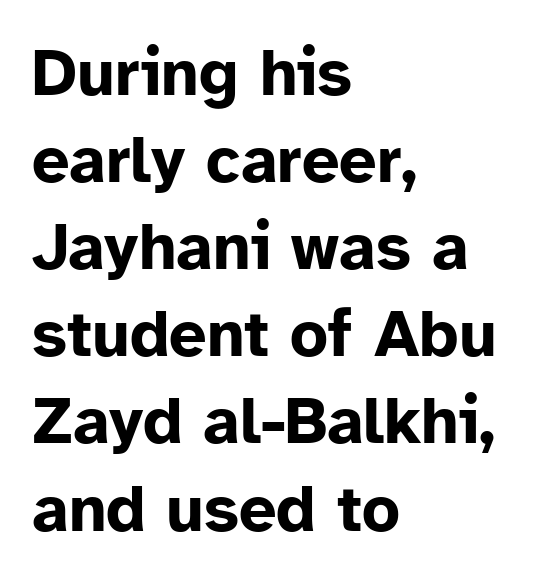
{"serif": "no", "italic": "no", "bold": "yes", "weight": "bold", "width": "normal", "stroke_contrast": "low", "x_height": "medium", "monospaced": "no", "underline": "no", "align": "left", "line_spacing": "normal", "line_spacing_ratio": 1.32, "letter_spacing": "normal", "letter_spacing_em": 0.0, "glyph_px": 66}
